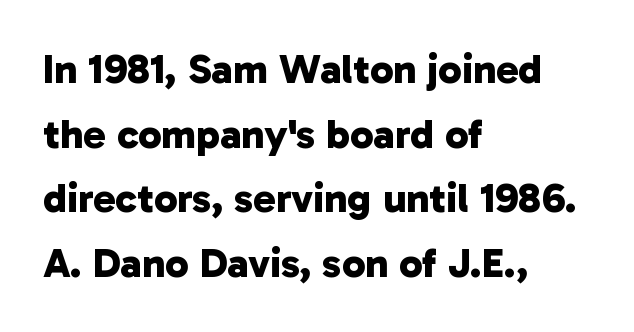
{"serif": "no", "bold": "yes", "weight": "bold", "width": "normal", "stroke_contrast": "low", "x_height": "medium", "monospaced": "no", "underline": "no", "align": "left", "line_spacing": "normal", "line_spacing_ratio": 1.54, "letter_spacing": "normal", "letter_spacing_em": 0.0, "glyph_px": 42}
